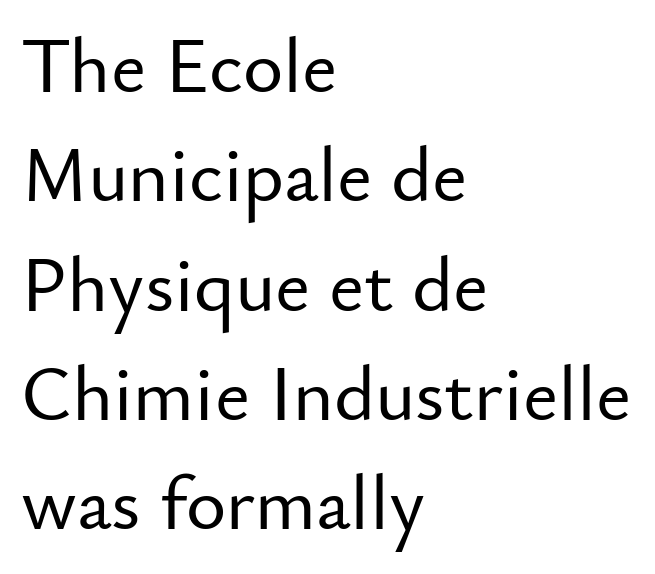
The image shows 77 px sans-serif type, upright; set left-aligned, normal line spacing (1.42x), normal letter spacing, not underlined; low stroke contrast and a small x-height.
